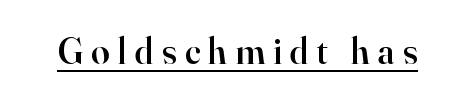
Q: Is the text bold? A: Semi-bold.
Q: Is the text italic (slanted)? A: No, it is upright.
Q: Is the typeface a serif or a sans-serif typeface? A: Serif.
Q: Is the text underlined? A: Yes.
Q: Is the spacing between letters normal or unusually wide? A: Unusually wide.
Q: Width (condensed, normal, or wide)? A: Normal.
Q: Stroke contrast? A: High.
Q: x-height? A: Small.
Q: Monospaced? A: No.
